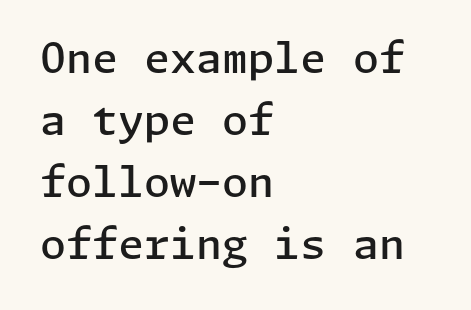
{"serif": "no", "italic": "no", "bold": "semi", "weight": "semibold", "width": "normal", "stroke_contrast": "low", "x_height": "medium", "underline": "no", "align": "left", "line_spacing": "normal", "line_spacing_ratio": 1.48, "letter_spacing": "normal", "letter_spacing_em": 0.0, "glyph_px": 42}
